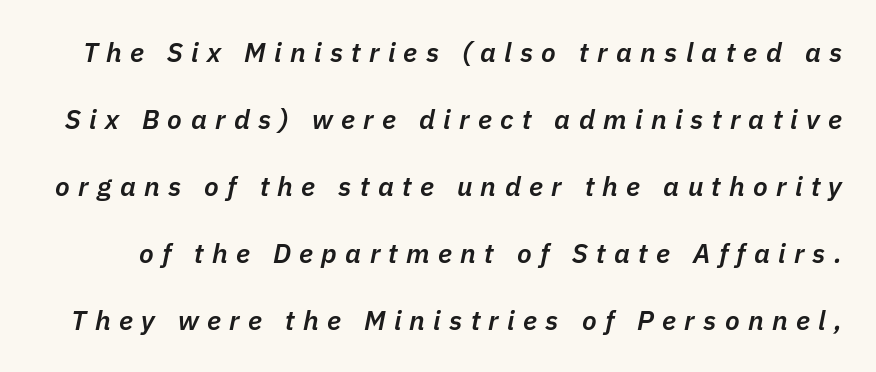
Words float on clear page, feet unadorned. This sample uses an oblique cut, with every glyph tilted off the vertical. The type is letterspaced generously, with wide tracking. The face used here is a semibold: visibly heavier than regular, lighter than bold. Loosely led — the rows are spread out.
